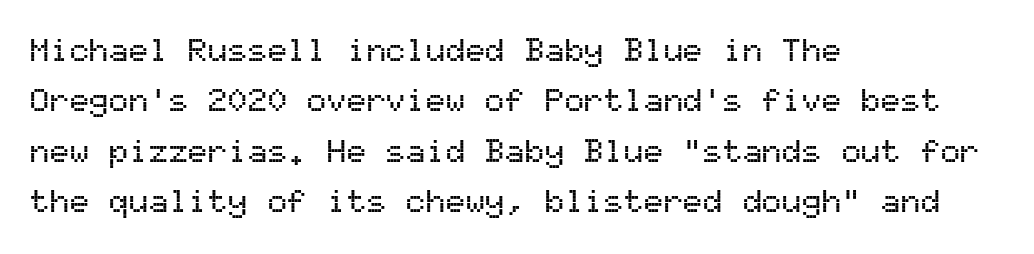
{"serif": "no", "italic": "no", "width": "normal", "stroke_contrast": "medium", "x_height": "medium", "monospaced": "yes", "underline": "no", "align": "left", "line_spacing": "normal", "line_spacing_ratio": 1.53, "letter_spacing": "normal", "letter_spacing_em": 0.0, "glyph_px": 33}
